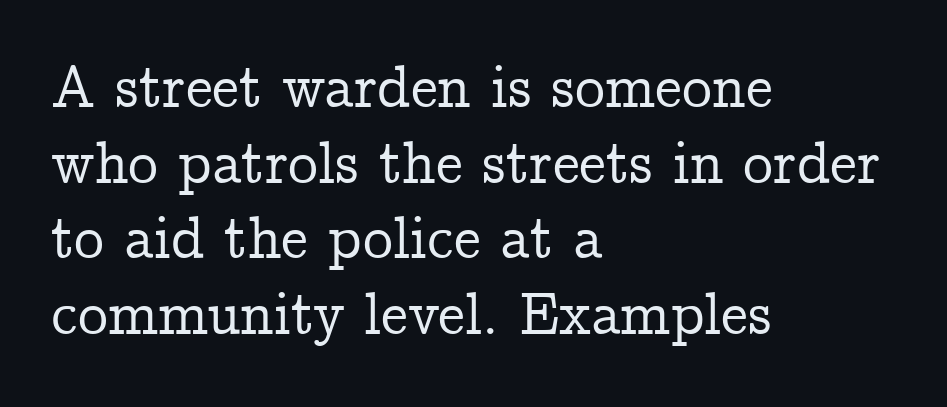
No italicization has been applied; the sample stays upright. Honestly, the letter spacing is just normal — you wouldn't notice it. Do the characters align in a grid? No, the font is proportional. Caption: multi-line text, flush left, ragged right. Check under the words: just untouched page. This rendering employs a face with finishing strokes, i.e., a serif.
